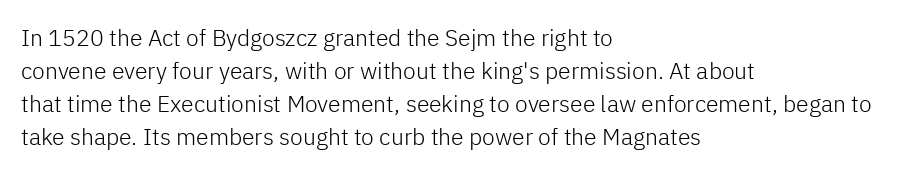
Honestly, the row spacing looks completely unremarkable. Caption: face not bold, strokes unweighted. Posture: vertical. This rendering features lettering with no underline. The setting favours the left margin, as ordinary paragraphs usually do.
